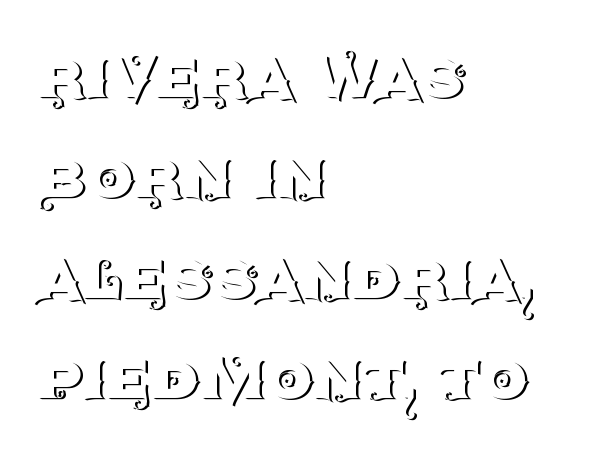
Q: Is the text bold? A: No.
Q: Is the text italic (slanted)? A: No, it is upright.
Q: Is the typeface a serif or a sans-serif typeface? A: Serif.
Q: Is the text underlined? A: No.
Q: How is the paragraph aligned? A: Left-aligned.
Q: Is the spacing between letters normal or unusually wide? A: Normal.
Q: Is the spacing between lines tight, normal or loose? A: Normal.
Q: Width (condensed, normal, or wide)? A: Normal.
Q: Stroke contrast? A: Medium.
Q: x-height? A: Large.
Q: Monospaced? A: No.
